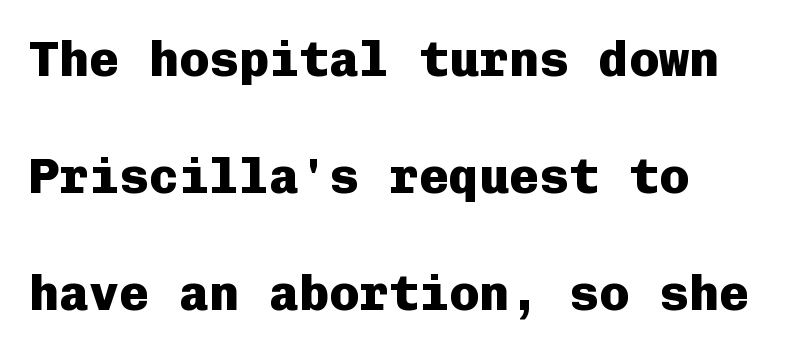
{"serif": "no", "italic": "no", "bold": "yes", "weight": "heavy", "width": "normal", "stroke_contrast": "low", "x_height": "medium", "monospaced": "yes", "underline": "no", "align": "left", "line_spacing": "loose", "line_spacing_ratio": 2.34, "letter_spacing": "normal", "letter_spacing_em": 0.0, "glyph_px": 50}
